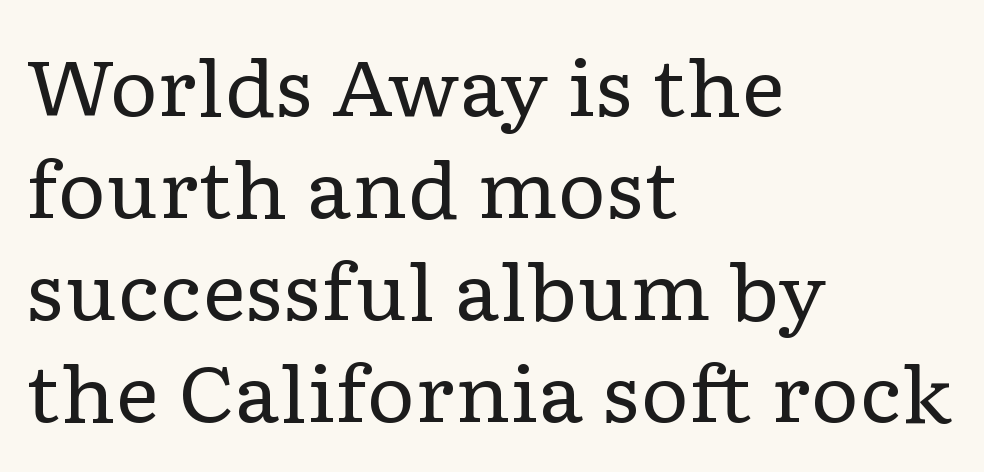
The image shows 76 px regular-weight, wide serif type, upright; set left-aligned, normal line spacing (1.34x), normal letter spacing, not underlined; low stroke contrast and a medium x-height.
